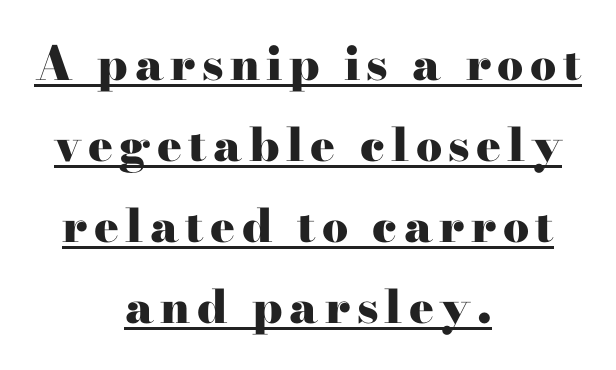
The image shows 46 px heavy, wide serif type, upright; set centered, line spacing 1.76x, underlined; high stroke contrast and a small x-height.
